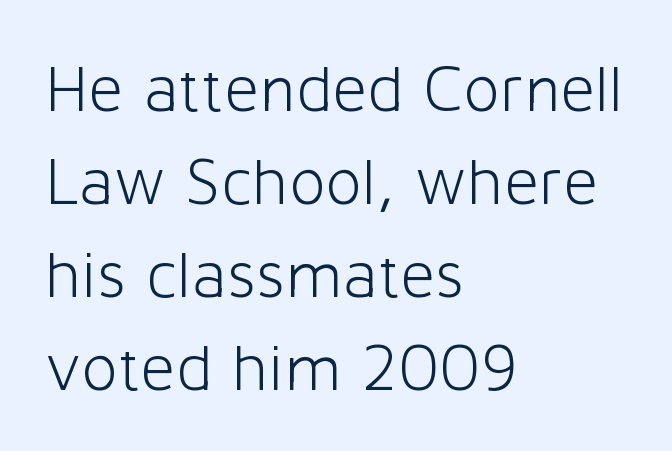
The image shows 68 px light sans-serif type, upright; set left-aligned, normal line spacing (1.37x), normal letter spacing, not underlined; low stroke contrast and a medium x-height.
